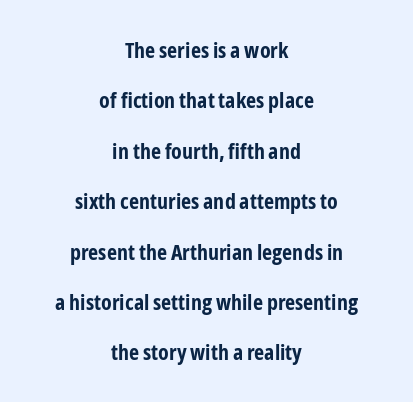
{"italic": "no", "bold": "yes", "underline": "no", "align": "center", "line_spacing": "loose", "line_spacing_ratio": 2.29, "letter_spacing": "normal", "letter_spacing_em": 0.0, "glyph_px": 22}
